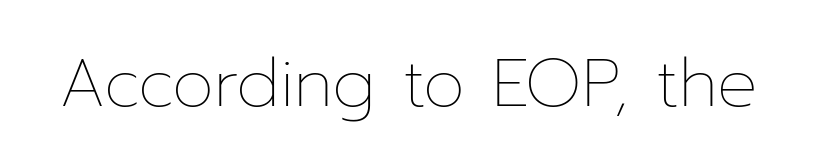
Character widths vary here, with narrow letters taking less room than wide ones. Nothing unusual about the tracking: characters are spaced as the font intends. Stem width sits at or under what a default text font uses. Posture: straight, roman, zero tilt. Has an underline been added? It has not.
